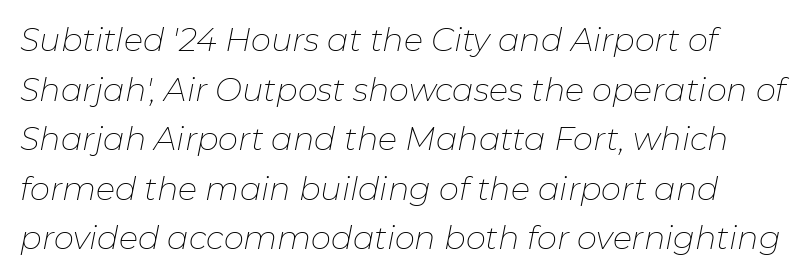
Unmarked baselines from the first word to the last. This rendering leaves character spacing at its baseline value. Rows of type keep a routine distance in the vertical direction. A typesetter would call this proportional, since set widths differ per character. Stem width sits at or under what a default text font uses. When letters slant like this, we call the style italic.
